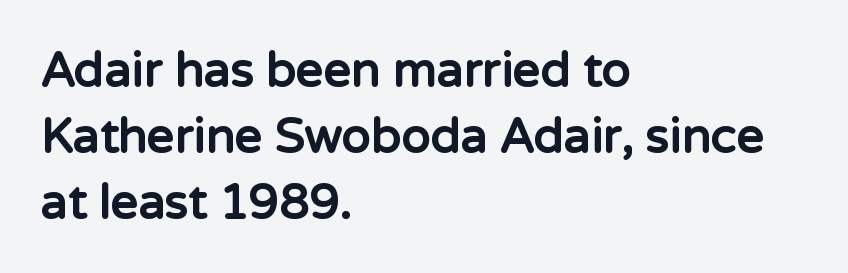
The image shows 48 px bold sans-serif type, upright; set left-aligned, normal line spacing (1.37x), normal letter spacing, not underlined; low stroke contrast and a medium x-height.
